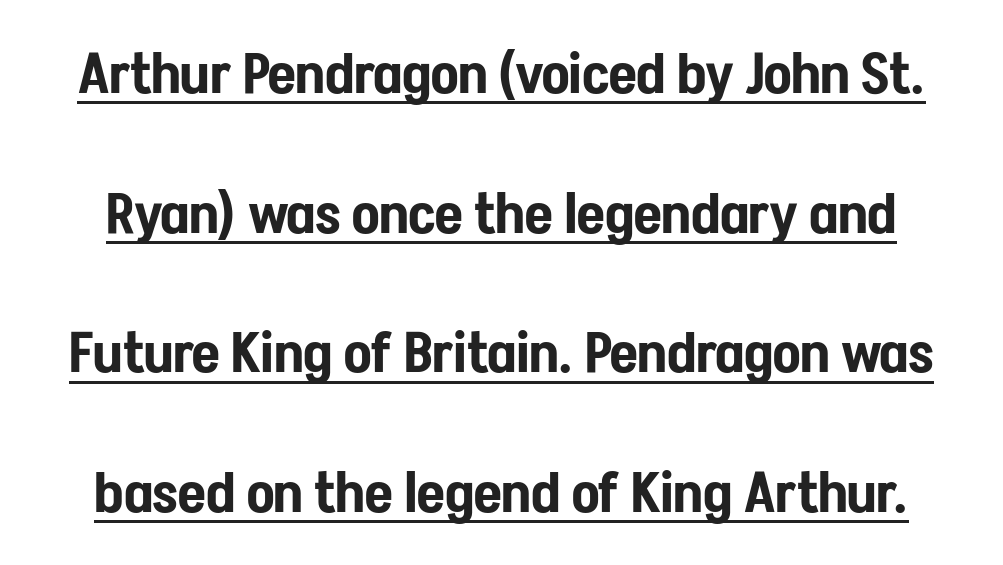
Q: Is the text italic (slanted)? A: No, it is upright.
Q: Is the typeface a serif or a sans-serif typeface? A: Sans-serif.
Q: Is the text underlined? A: Yes.
Q: Is the spacing between letters normal or unusually wide? A: Normal.
Q: Is the spacing between lines tight, normal or loose? A: Loose.
Q: Width (condensed, normal, or wide)? A: Condensed.
Q: Stroke contrast? A: Low.
Q: x-height? A: Medium.
Q: Monospaced? A: No.
